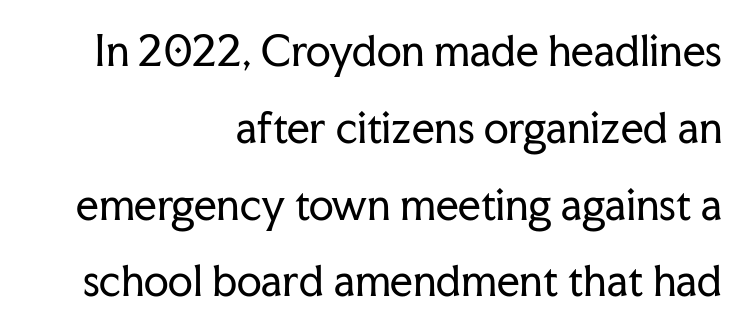
{"serif": "yes", "italic": "no", "bold": "no", "weight": "regular", "width": "normal", "stroke_contrast": "low", "x_height": "medium", "monospaced": "no", "underline": "no", "align": "right", "line_spacing": "loose", "line_spacing_ratio": 1.92, "letter_spacing": "normal", "letter_spacing_em": 0.0, "glyph_px": 40}
